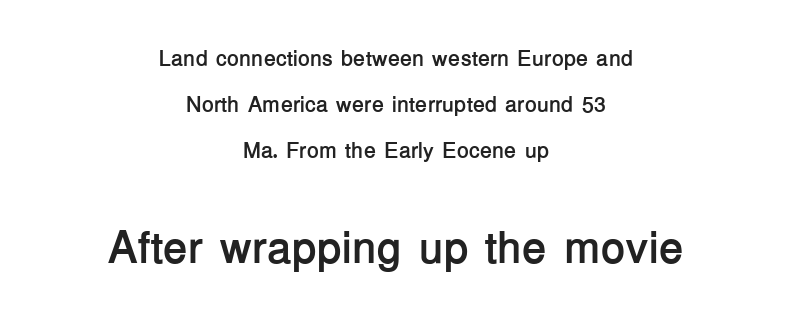
The passage shown is emphatically bold. The compositor balanced each line on the midline. The specimen reads as upright at a glance. The face used here is proportionally spaced, like ordinary book or web type.
